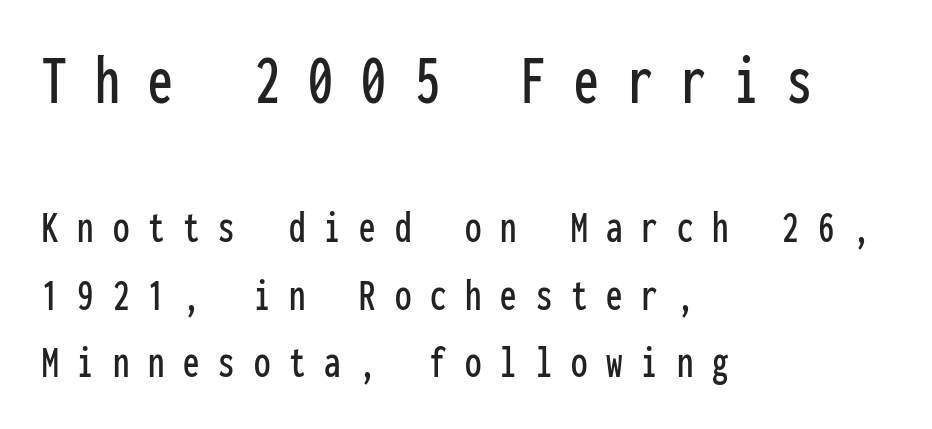
This is the regular roman posture of the typeface. The face used here appears at its bigger size in the upper chunk. These lines are rendered in a fixed-pitch font. Check where the strokes stop: nothing finishes them off — pure sans.
